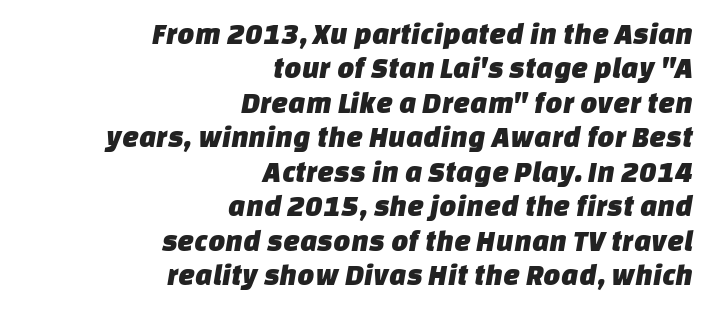
The image shows 30 px sans-serif type; set right-aligned, tight line spacing (1.15x), normal letter spacing, not underlined; low stroke contrast and a large x-height.
